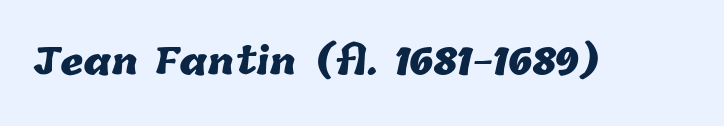
Caption: standard tracking, unaltered. Typographic density is high because the face is bold. The glyphs are unaccompanied by any horizontal stroke below them. These lines are rendered in a variable-pitch font.
